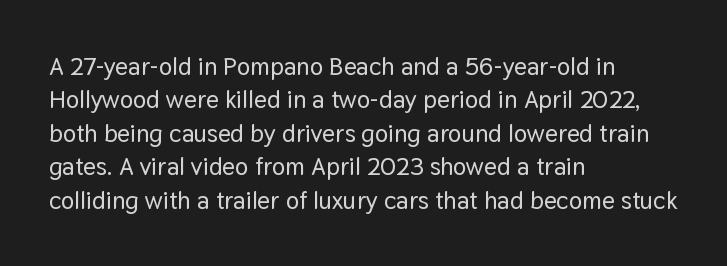
{"italic": "no", "underline": "no", "align": "left", "line_spacing": "normal", "line_spacing_ratio": 1.34, "letter_spacing": "normal", "letter_spacing_em": 0.0, "glyph_px": 25}
